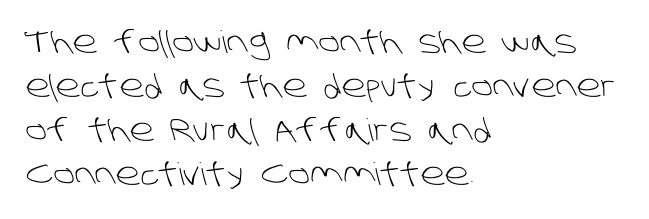
Honestly, there is no underline to notice here at all. In terms of letterform style, serifs are entirely absent. Does the leading feel generous? No, just average. The characters are drawn with everyday or finer stroke widths. Every row of glyphs begins at an identical x-position on the left. This sample uses plain, unmodified letter spacing.
